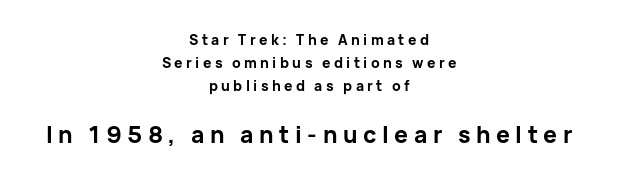
{"italic": "no", "bold": "yes", "underline": "no", "align": "center", "line_spacing": "normal", "line_spacing_ratio": 1.66, "letter_spacing": "wide", "letter_spacing_em": 0.24, "larger_block": "second", "size_ratio": 1.64, "glyph_px": 23}
